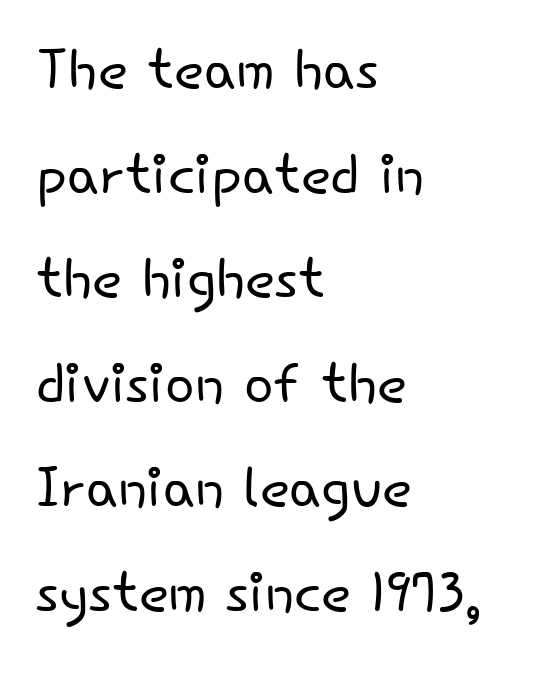
{"serif": "no", "italic": "no", "bold": "no", "weight": "light", "width": "normal", "stroke_contrast": "low", "x_height": "small", "monospaced": "no", "underline": "no", "align": "left", "line_spacing": "normal", "line_spacing_ratio": 1.34, "letter_spacing": "normal", "letter_spacing_em": 0.0, "glyph_px": 78}
